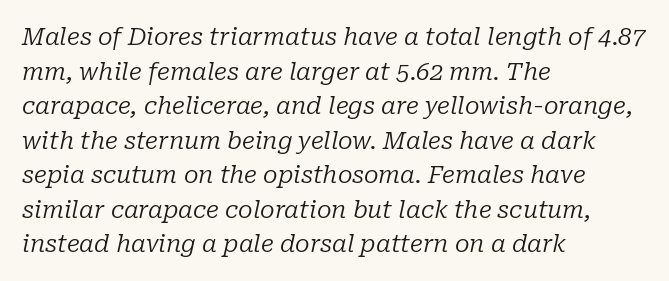
The face used here has a pronounced slope to its letters. Where is the straight margin? On the left. Regular leading. The font is comparable to plain body text, perhaps lighter.
